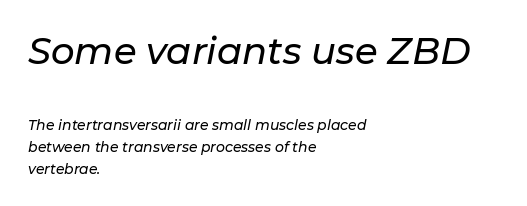
The passage shown is typed in a proportional face where columns would drift. In this sample the first text group is rendered at the bigger scale. The face used here has a pronounced slope to its letters. The designer left line spacing at the default.
